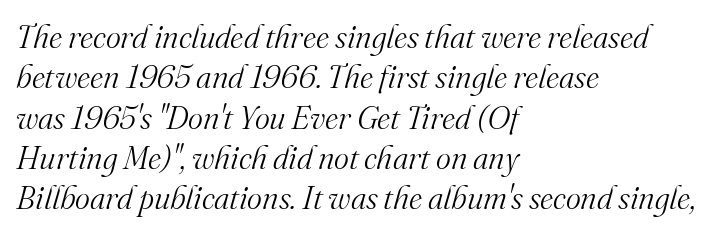
The text was rendered using a seriffed face with decorative stroke endings. Is the type heavy? It reads as light-to-regular instead. Characters are canted at an angle relative to the baseline's perpendicular. Varying glyph widths throughout — classic text-font behaviour.
